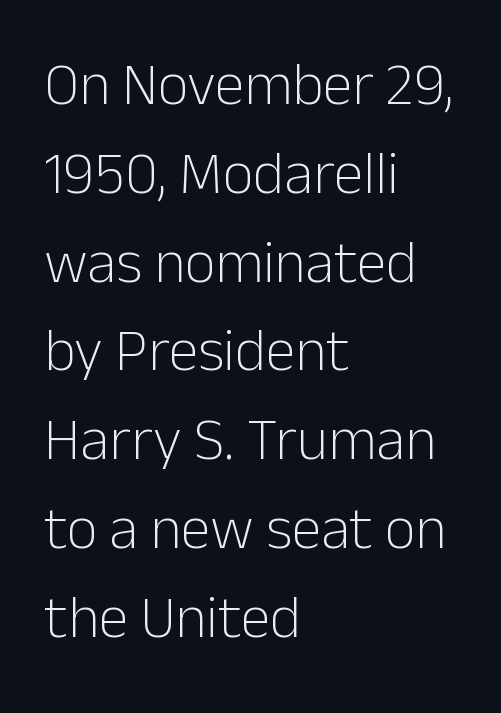
The image shows 60 px light sans-serif type, upright; set left-aligned, normal line spacing (1.48x), normal letter spacing, not underlined; low stroke contrast and a medium x-height.
